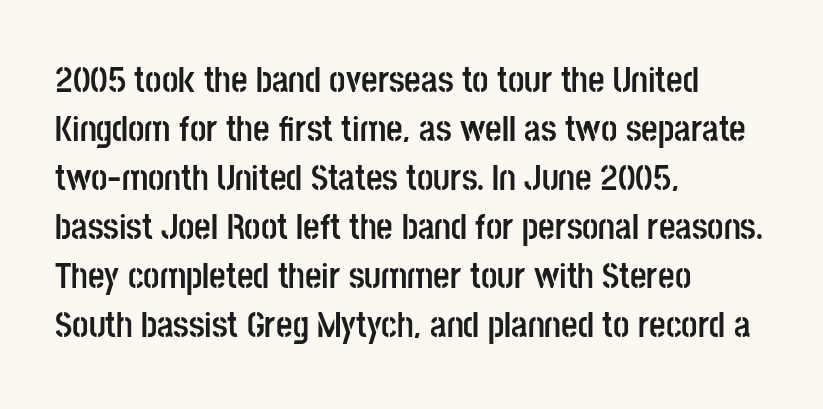
{"serif": "no", "italic": "no", "bold": "yes", "weight": "semibold", "width": "condensed", "stroke_contrast": "low", "x_height": "large", "monospaced": "no", "underline": "no", "align": "left", "line_spacing": "normal", "line_spacing_ratio": 1.36, "letter_spacing": "normal", "letter_spacing_em": 0.0, "glyph_px": 36}
